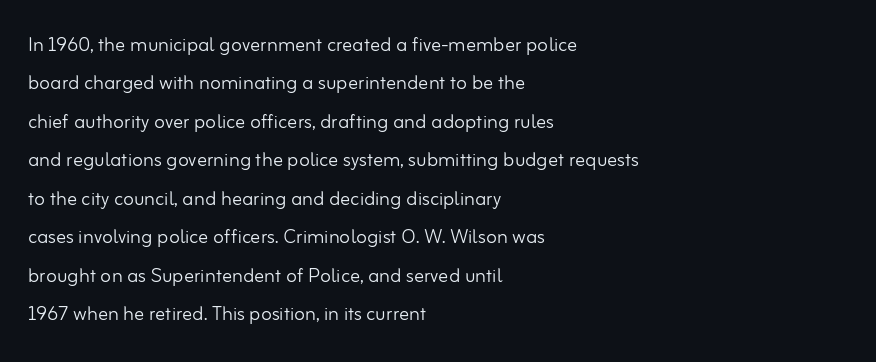
{"italic": "no", "bold": "no", "underline": "no", "align": "left", "line_spacing": "normal", "line_spacing_ratio": 1.54, "letter_spacing": "normal", "letter_spacing_em": 0.0, "glyph_px": 25}
